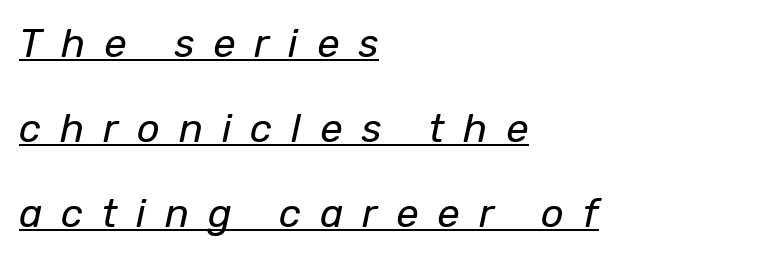
Characters are canted at an angle relative to the baseline's perpendicular. The rag falls on the right side of this text block. Is the letter spacing exaggerated? Yes — the characters are pushed far apart. The cut favours lightness, reaching ordinary text weight at its darkest. One glance says open: line gaps are wider than usual.
